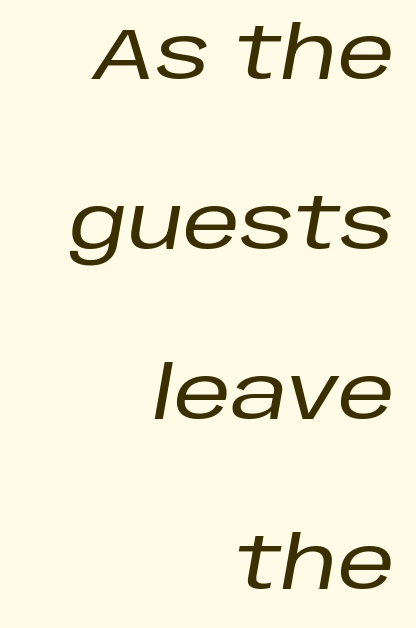
{"italic": "yes", "lean": "right", "slant_degrees": 10, "width": "normal", "stroke_contrast": "low", "x_height": "large", "monospaced": "no", "underline": "no", "align": "right", "line_spacing": "loose", "line_spacing_ratio": 2.36, "letter_spacing": "normal", "letter_spacing_em": 0.0, "glyph_px": 72}
